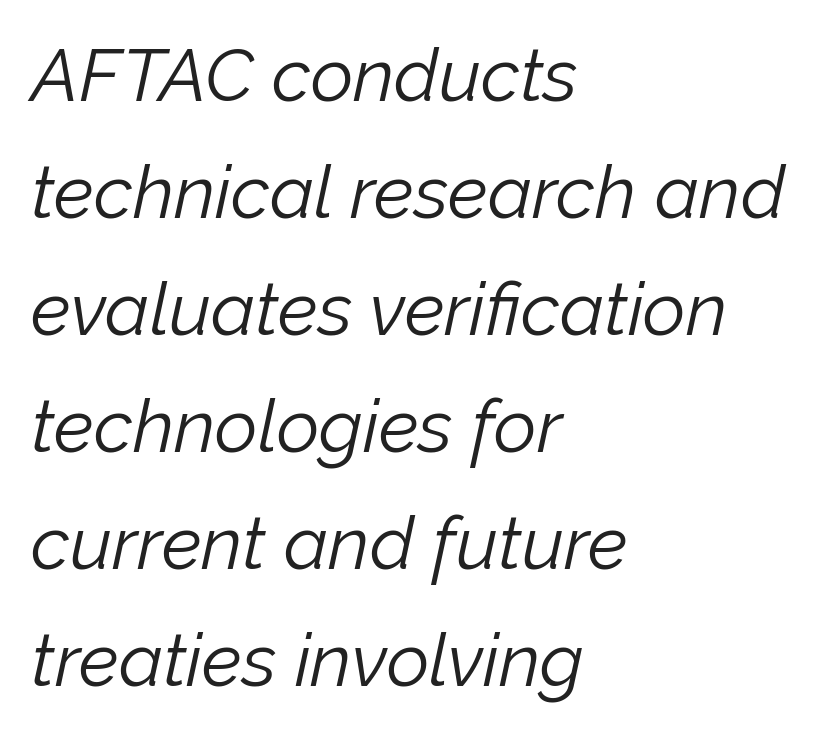
{"italic": "yes", "lean": "right", "slant_degrees": 12, "bold": "no", "weight": "light", "width": "normal", "stroke_contrast": "low", "x_height": "medium", "monospaced": "no", "underline": "no", "align": "left", "line_spacing": "normal", "line_spacing_ratio": 1.58, "letter_spacing": "normal", "letter_spacing_em": 0.0, "glyph_px": 74}
